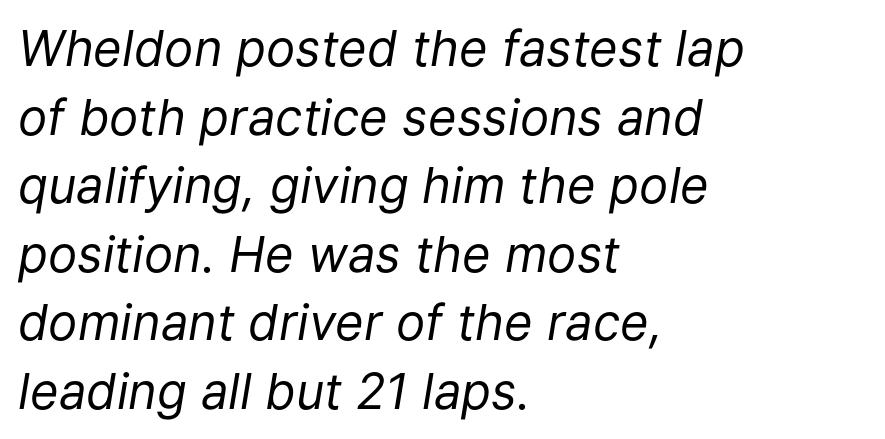
{"italic": "yes", "lean": "right", "slant_degrees": 9, "bold": "no", "weight": "regular", "width": "normal", "stroke_contrast": "low", "x_height": "medium", "monospaced": "no", "underline": "no", "align": "left", "line_spacing": "normal", "line_spacing_ratio": 1.4, "letter_spacing": "normal", "letter_spacing_em": 0.0, "glyph_px": 49}
